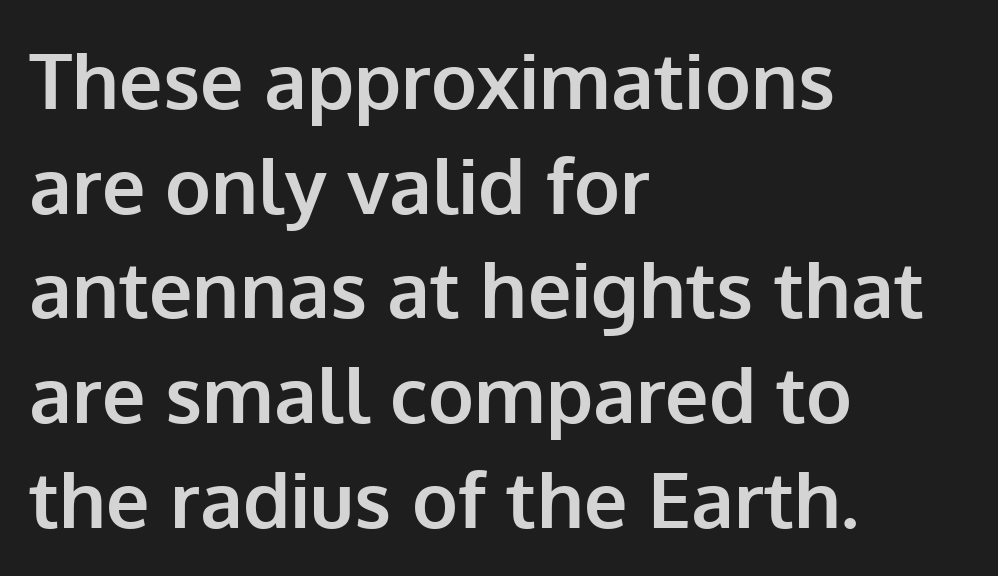
Q: Is the text bold? A: Yes.
Q: Is the text italic (slanted)? A: No, it is upright.
Q: Is the typeface a serif or a sans-serif typeface? A: Sans-serif.
Q: Is the text underlined? A: No.
Q: How is the paragraph aligned? A: Left-aligned.
Q: Is the spacing between letters normal or unusually wide? A: Normal.
Q: Is the spacing between lines tight, normal or loose? A: Normal.
Q: Width (condensed, normal, or wide)? A: Normal.
Q: Stroke contrast? A: Low.
Q: x-height? A: Medium.
Q: Monospaced? A: No.
